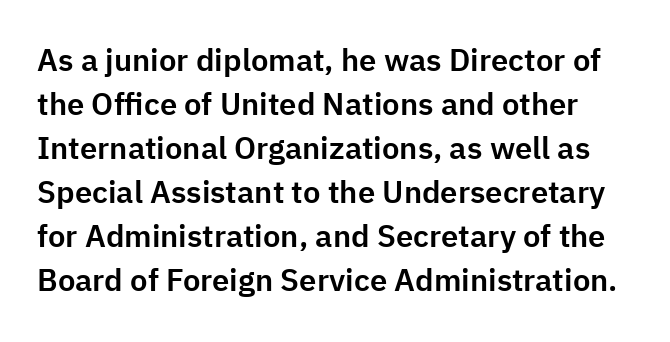
Q: Is the text italic (slanted)? A: No, it is upright.
Q: Is the typeface a serif or a sans-serif typeface? A: Sans-serif.
Q: Is the text underlined? A: No.
Q: Is the spacing between letters normal or unusually wide? A: Normal.
Q: Is the spacing between lines tight, normal or loose? A: Normal.
Q: Width (condensed, normal, or wide)? A: Normal.
Q: Stroke contrast? A: Low.
Q: x-height? A: Medium.
Q: Monospaced? A: No.
